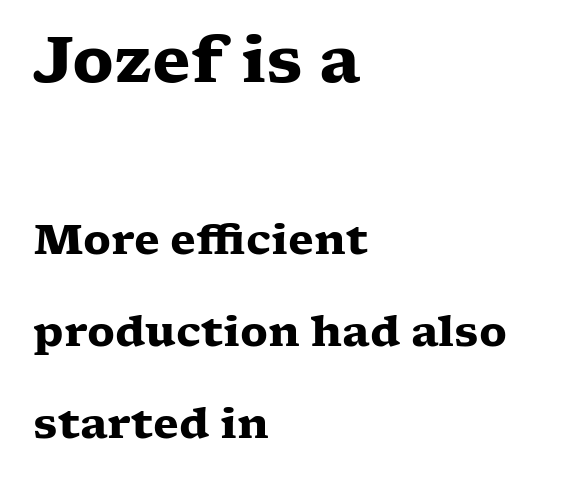
Q: Is the text bold? A: Yes.
Q: Is the text italic (slanted)? A: No, it is upright.
Q: Is the typeface a serif or a sans-serif typeface? A: Serif.
Q: Is the text underlined? A: No.
Q: How is the paragraph aligned? A: Left-aligned.
Q: Is the spacing between letters normal or unusually wide? A: Normal.
Q: Is the spacing between lines tight, normal or loose? A: Loose.
Q: Which block of text is set in a larger size, the first (top) or the second (bottom)? A: The first (top) one.
Q: Width (condensed, normal, or wide)? A: Wide.
Q: Stroke contrast? A: Low.
Q: x-height? A: Medium.
Q: Monospaced? A: No.
